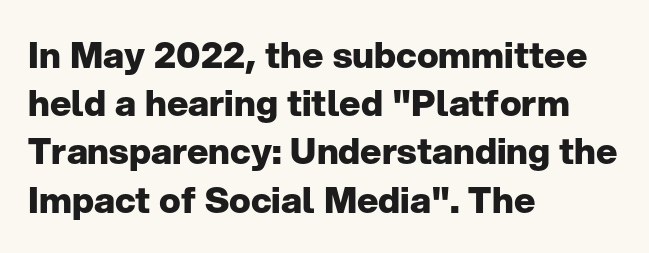
These lines are rendered in a variable-pitch font. The line-height multiplier appears to be the usual default. Does the lettering tilt? It doesn't — this is upright. Here the glyphs are tracked normally, forming tight word shapes. Type without underlining.
